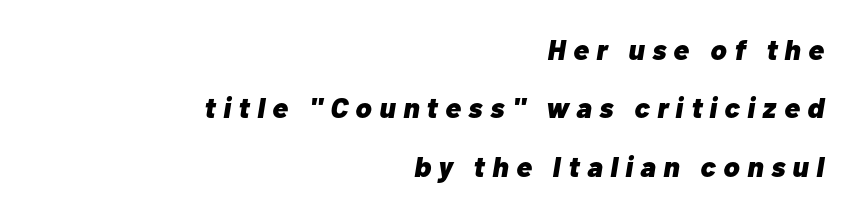
The image shows 29 px heavy type, italic (leaning right); set right-aligned, loose line spacing (2.01x), unusually wide letter spacing (+0.26 em), not underlined; low stroke contrast and a medium x-height.
